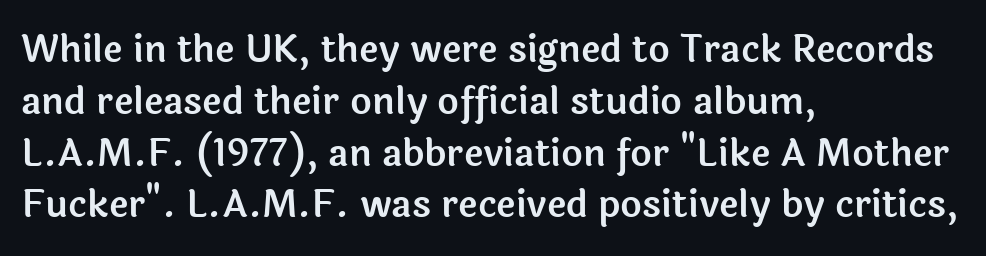
{"serif": "no", "italic": "no", "width": "normal", "x_height": "medium", "monospaced": "no", "underline": "no", "align": "left", "line_spacing": "normal", "line_spacing_ratio": 1.4, "letter_spacing": "normal", "letter_spacing_em": 0.0, "glyph_px": 37}
